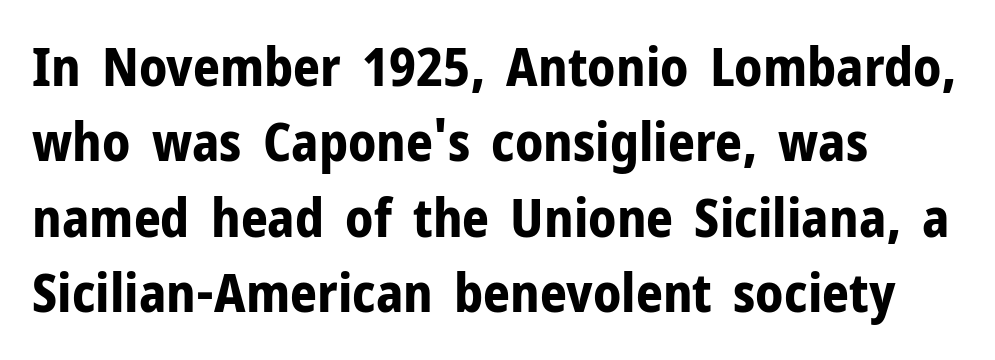
Does the leading feel generous? No, just average. Rule under the text: the space is simply empty. The letters advance in unequal steps, a hallmark of proportional type. You can tell it's not italic because the verticals are truly vertical. Examine the stroke ends and you'll find no serifs.
